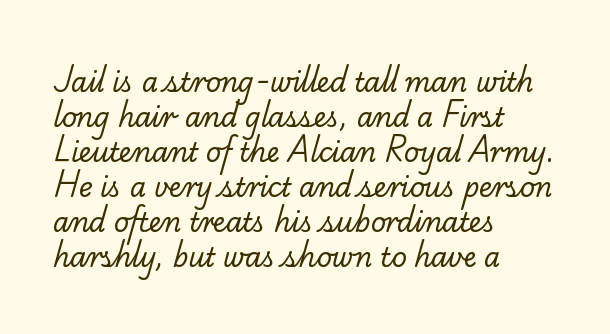
Q: Is the text bold? A: No.
Q: Is the text underlined? A: No.
Q: How is the paragraph aligned? A: Left-aligned.
Q: Is the spacing between letters normal or unusually wide? A: Normal.
Q: Is the spacing between lines tight, normal or loose? A: Normal.
